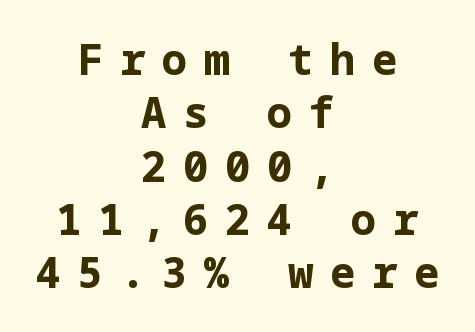
Does the copy run flush right? No — it is centered line by line. Only glyphs here, with clear space below each row. Vertical strokes here are truly vertical. Is the letter spacing exaggerated? Yes — the characters are pushed far apart. Stroke thickness is high; the sample reads as a true bold.
